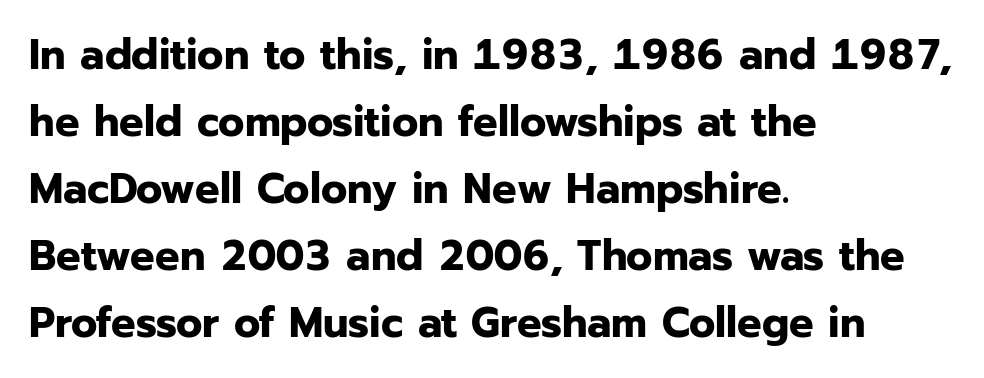
Q: Is the text bold? A: Yes.
Q: Is the text italic (slanted)? A: No, it is upright.
Q: Is the typeface a serif or a sans-serif typeface? A: Sans-serif.
Q: Is the text underlined? A: No.
Q: How is the paragraph aligned? A: Left-aligned.
Q: Is the spacing between letters normal or unusually wide? A: Normal.
Q: Is the spacing between lines tight, normal or loose? A: Normal.
Q: Width (condensed, normal, or wide)? A: Normal.
Q: Stroke contrast? A: Low.
Q: x-height? A: Medium.
Q: Monospaced? A: No.
